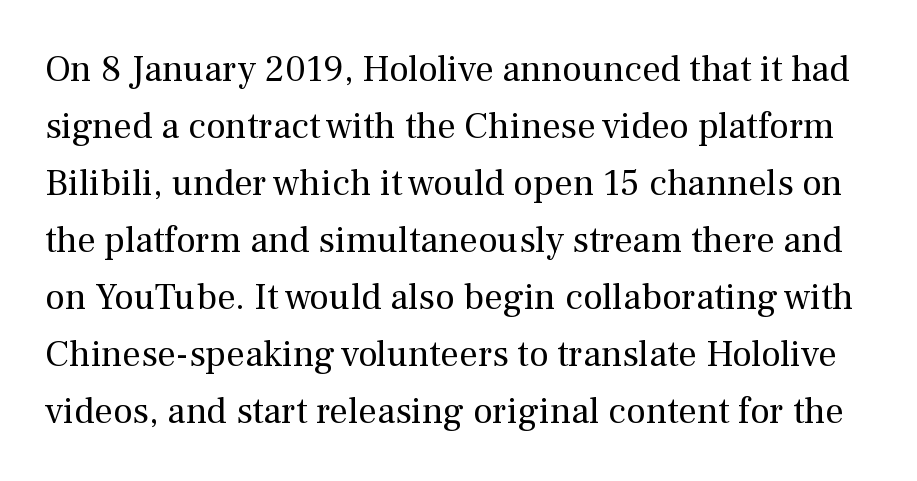
The image shows 37 px regular-weight serif type, upright; set normal line spacing (1.54x), normal letter spacing, not underlined; medium stroke contrast and a medium x-height.
